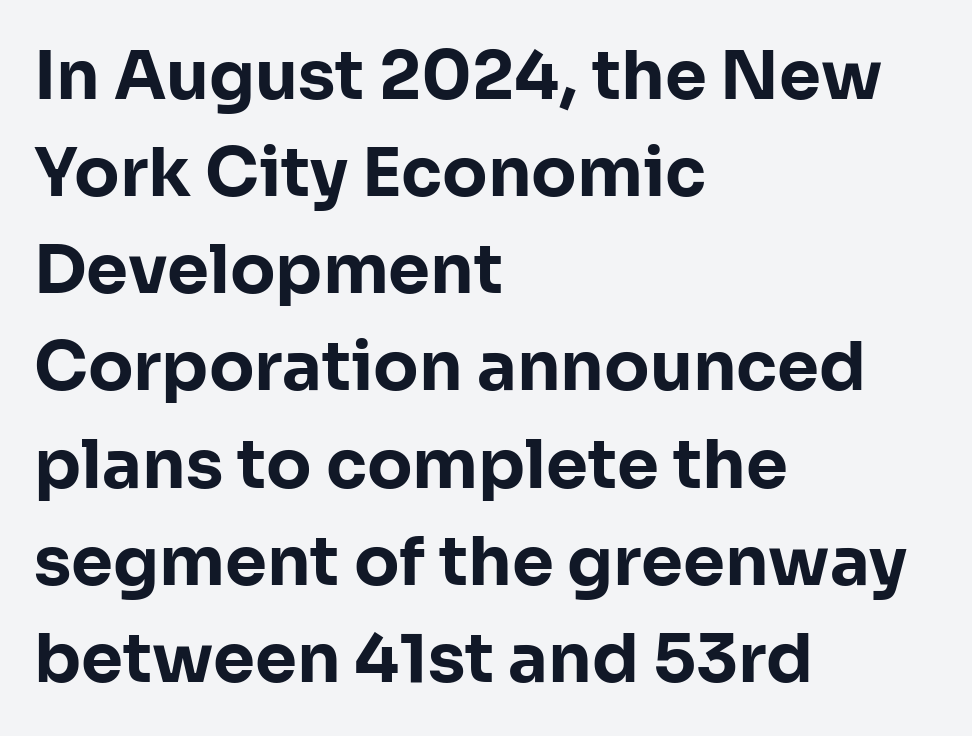
Letterform terminals end flat and unadorned throughout the passage. Layout note: lines flush left. Here the designer chose a conventional face with non-uniform glyph widths. A typesetter would call this leading conventional body-copy spacing.
